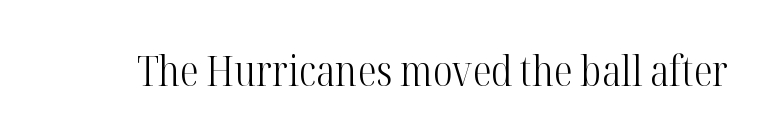
Characters follow at the spacing the type designer built in. On a weight scale, this lands at 450 or below. If you drew a line through each stem, it would be perfectly vertical. The foot of each line stays bare and open. A typesetter would call this proportional, since set widths differ per character.
